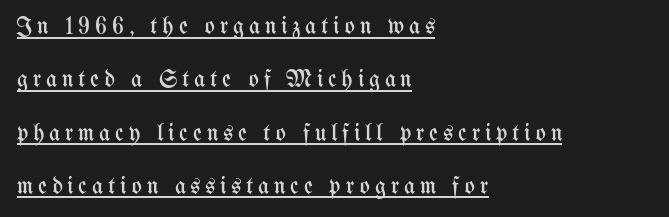
The text block is weighted toward the left margin, trailing off unevenly rightward. There is plenty of visible air inserted between adjacent glyphs. These lines stand farther apart than default settings would place them. The lettering stays uniformly vertical, giving the passage a roman look.
